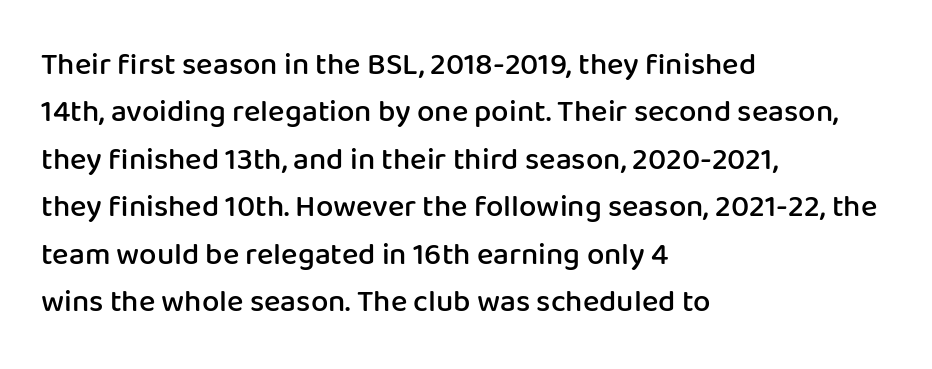
{"serif": "no", "italic": "no", "bold": "semi", "weight": "semibold", "width": "normal", "stroke_contrast": "low", "x_height": "medium", "monospaced": "no", "underline": "no", "align": "left", "line_spacing": "normal", "line_spacing_ratio": 1.53, "letter_spacing": "normal", "letter_spacing_em": 0.0, "glyph_px": 31}
